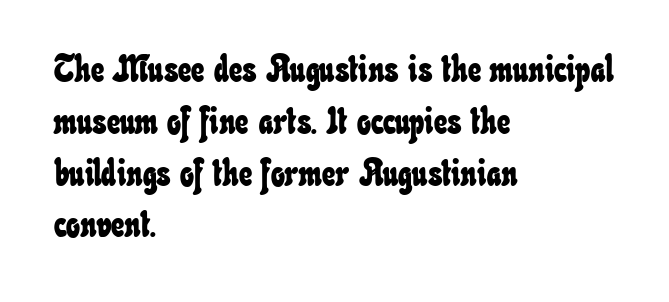
{"width": "condensed", "stroke_contrast": "low", "x_height": "small", "monospaced": "no", "underline": "no", "align": "left", "line_spacing": "normal", "line_spacing_ratio": 1.4, "letter_spacing": "normal", "letter_spacing_em": 0.0, "glyph_px": 37}
